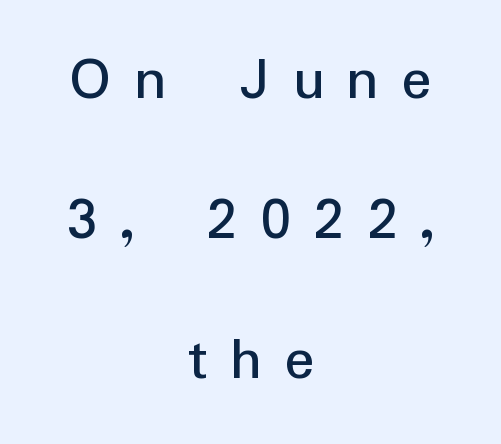
The type is letterspaced generously, with wide tracking. Spacing verdict: proportional, widths tailored to each character. A clean baseline with only descenders dipping below it. Ordinary non-slanted type is in use. Does the leading feel generous? Absolutely, it's lavish.
